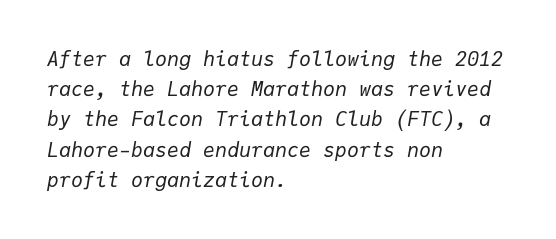
Typeset ragged right — the left edge is the straight one. The passage shown is not underscored anywhere. The whole block is typeset with a tilt. Honestly, the letter spacing is just normal — you wouldn't notice it. Baseline-to-baseline distance is the conventional proportion of letter height.
